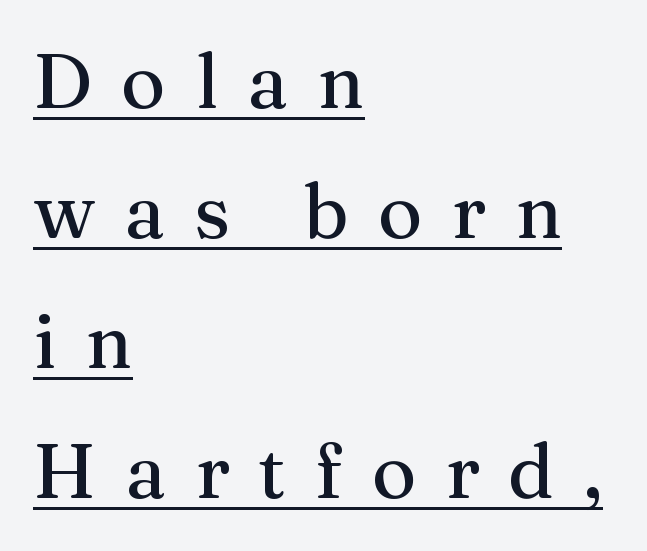
Q: Is the text italic (slanted)? A: No, it is upright.
Q: Is the typeface a serif or a sans-serif typeface? A: Serif.
Q: Is the text underlined? A: Yes.
Q: How is the paragraph aligned? A: Left-aligned.
Q: Is the spacing between letters normal or unusually wide? A: Unusually wide.
Q: Width (condensed, normal, or wide)? A: Normal.
Q: Stroke contrast? A: Medium.
Q: x-height? A: Medium.
Q: Monospaced? A: No.
